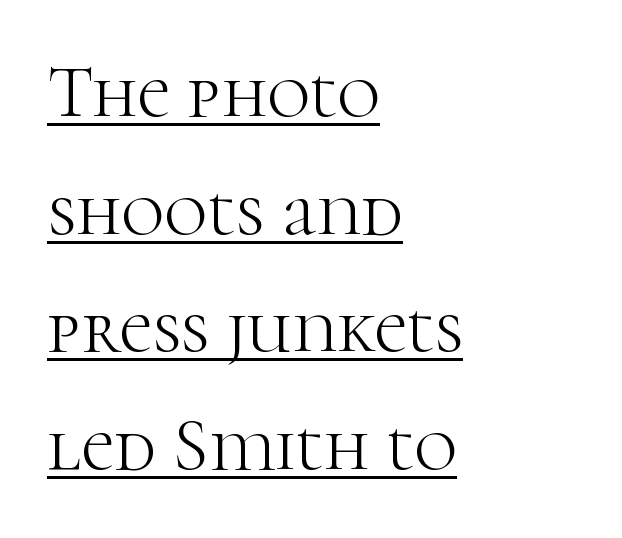
The image shows 74 px light serif type, upright; set left-aligned, normal line spacing (1.59x), normal letter spacing, underlined; high stroke contrast and a medium x-height.
